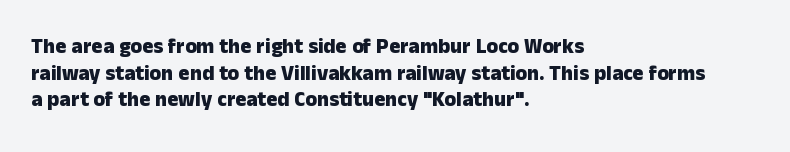
Q: Is the text bold? A: Yes.
Q: Is the text italic (slanted)? A: No, it is upright.
Q: Is the text underlined? A: No.
Q: How is the paragraph aligned? A: Left-aligned.
Q: Is the spacing between letters normal or unusually wide? A: Normal.
Q: Is the spacing between lines tight, normal or loose? A: Normal.
